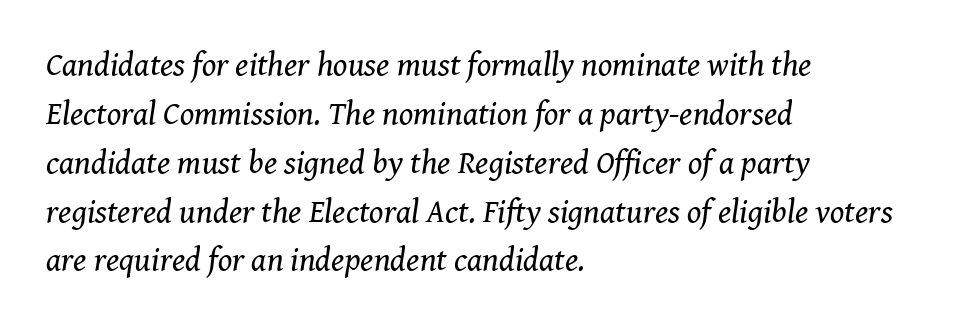
The image shows 33 px regular-weight serif type, italic (leaning right); set left-aligned, normal line spacing (1.48x), normal letter spacing, not underlined; medium stroke contrast and a medium x-height.
